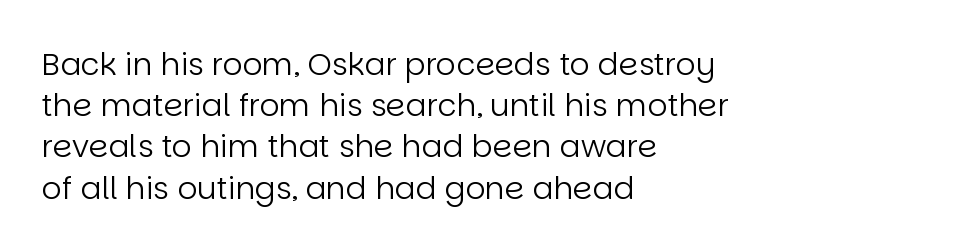
The image shows 31 px regular-weight sans-serif type, upright; set left-aligned, normal line spacing (1.33x), normal letter spacing, not underlined; low stroke contrast and a large x-height.
